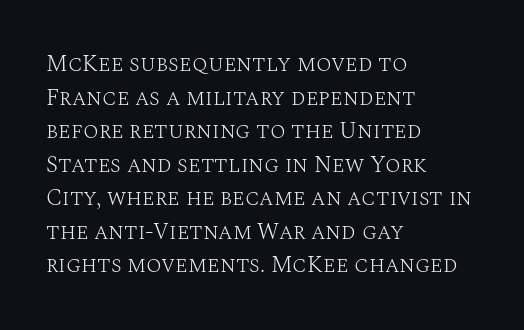
The image shows 23 px text type, upright; set left-aligned, normal line spacing (1.46x), normal letter spacing, not underlined.
